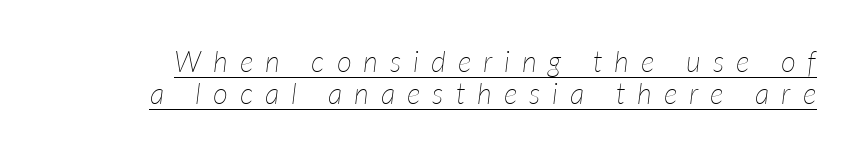
Stroke mass is kept to a normal reading level or below. Spacing verdict: proportional, widths tailored to each character. Somebody hit Ctrl+U on this one — the words are underlined. You could only call the tracking loose — the letters float apart.
